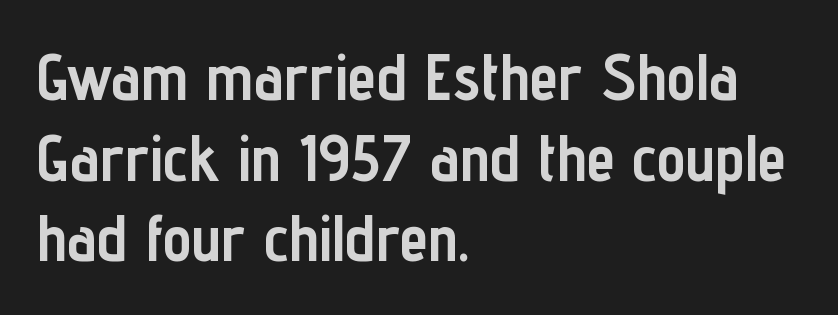
The image shows 65 px semibold, condensed sans-serif type, upright; set left-aligned, line spacing 1.24x, normal letter spacing, not underlined; low stroke contrast and a medium x-height.
